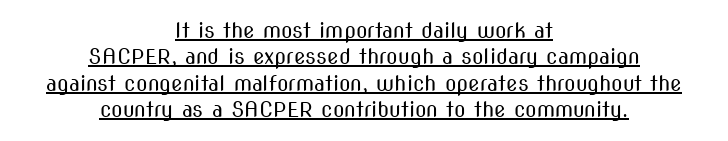
{"italic": "no", "bold": "no", "underline": "yes", "align": "center", "line_spacing": "normal", "line_spacing_ratio": 1.26, "letter_spacing": "normal", "letter_spacing_em": 0.0, "glyph_px": 21}
